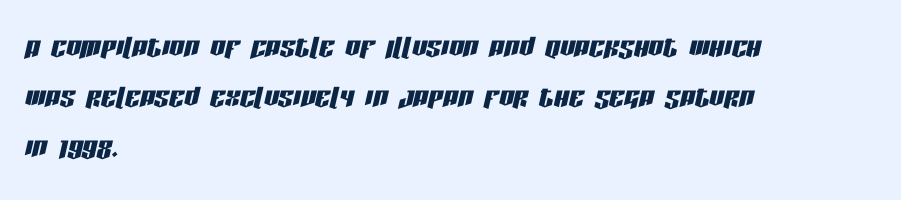
Q: Is the text italic (slanted)? A: Yes, it leans right by about 13 degrees.
Q: Is the text underlined? A: No.
Q: How is the paragraph aligned? A: Left-aligned.
Q: Is the spacing between letters normal or unusually wide? A: Normal.
Q: Is the spacing between lines tight, normal or loose? A: Normal.
Q: Width (condensed, normal, or wide)? A: Condensed.
Q: Stroke contrast? A: Low.
Q: x-height? A: Large.
Q: Monospaced? A: No.
